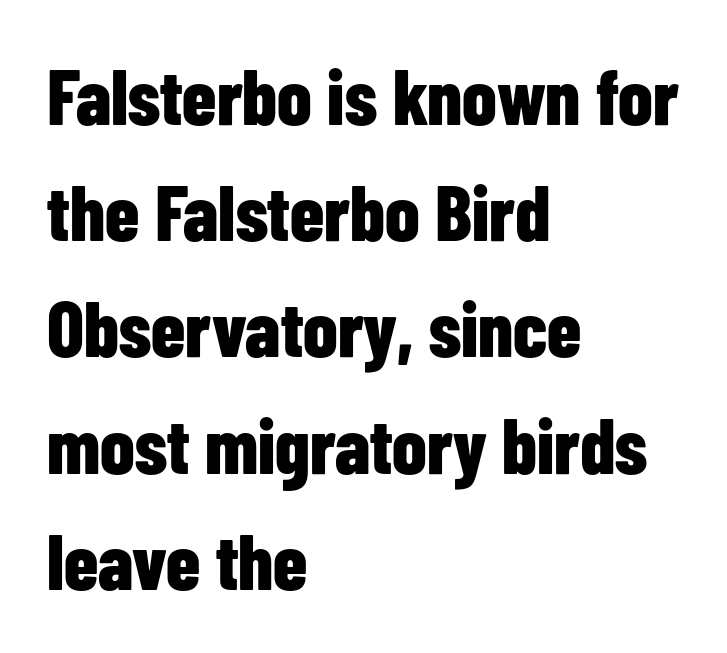
{"serif": "no", "italic": "no", "bold": "yes", "weight": "bold", "width": "condensed", "stroke_contrast": "low", "x_height": "medium", "monospaced": "no", "underline": "no", "align": "left", "line_spacing": "normal", "line_spacing_ratio": 1.49, "letter_spacing": "normal", "letter_spacing_em": 0.0, "glyph_px": 78}
